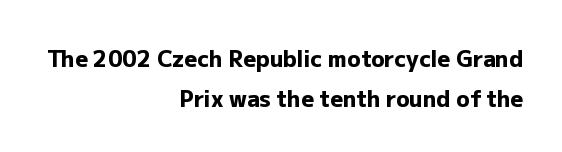
Q: Is the text bold? A: Yes.
Q: Is the text italic (slanted)? A: No, it is upright.
Q: Is the text underlined? A: No.
Q: How is the paragraph aligned? A: Right-aligned.
Q: Is the spacing between letters normal or unusually wide? A: Normal.
